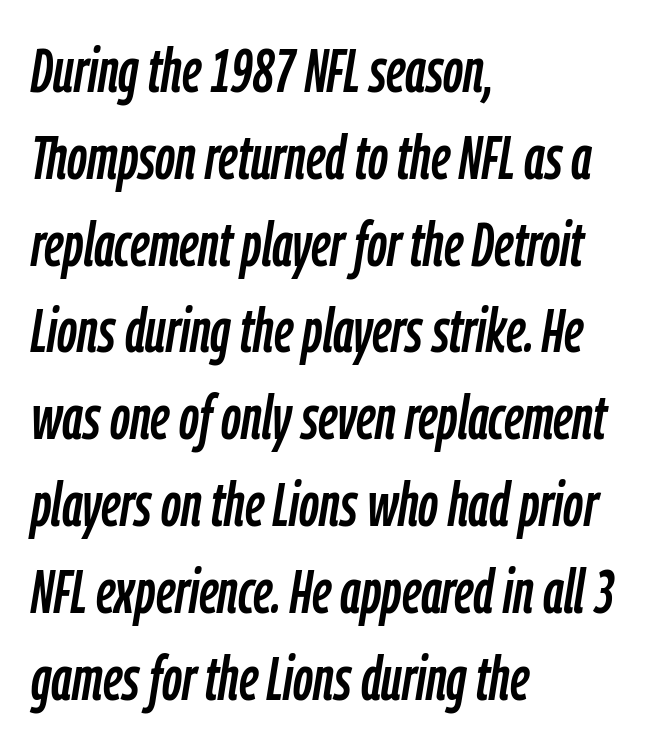
The image shows 62 px condensed type, italic (leaning right); set left-aligned, normal line spacing (1.4x), normal letter spacing, not underlined; low stroke contrast and a medium x-height.
